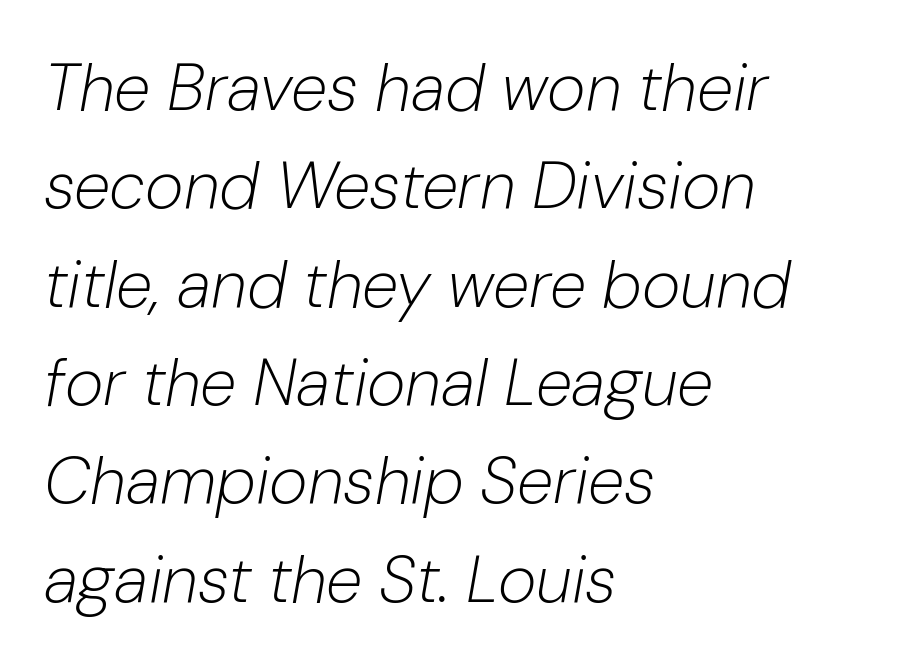
{"italic": "yes", "lean": "right", "slant_degrees": 10, "bold": "no", "weight": "light", "width": "normal", "stroke_contrast": "low", "x_height": "medium", "monospaced": "no", "underline": "no", "align": "left", "line_spacing": "normal", "line_spacing_ratio": 1.49, "letter_spacing": "normal", "letter_spacing_em": 0.0, "glyph_px": 66}
